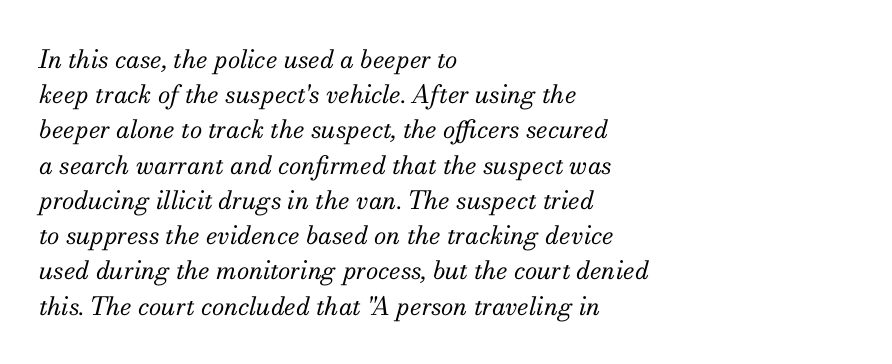
Q: Is the text bold? A: No.
Q: Is the text italic (slanted)? A: Yes, it leans right by about 13 degrees.
Q: Is the text underlined? A: No.
Q: How is the paragraph aligned? A: Left-aligned.
Q: Is the spacing between letters normal or unusually wide? A: Normal.
Q: Is the spacing between lines tight, normal or loose? A: Normal.
